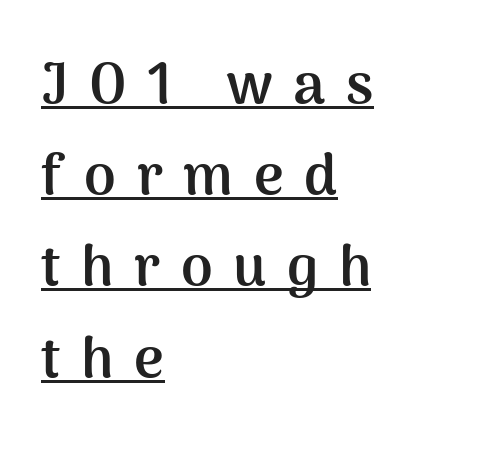
The ragged edge is on the right, which tells us the setting is flush left. Reading down the column, the eye jumps a familiar distance to each next line. Display-style spreading of the glyphs; the letterfit is very open. Is this a sans? Yes — the strokes have no serifs.
